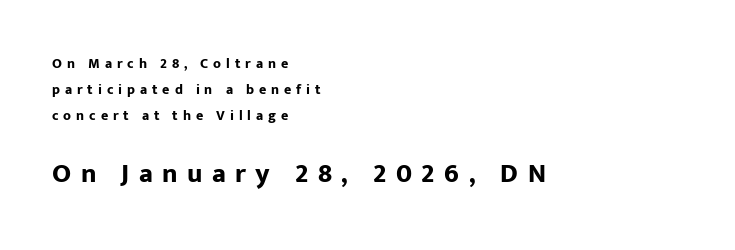
The image shows 27 px bold type, upright; set left-aligned, line spacing 1.85x, unusually wide letter spacing (+0.35 em), not underlined; the second (bottom) block is 1.93x larger.
